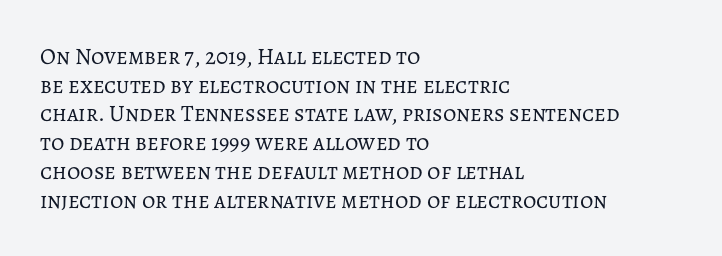
The lines sit at an ordinary, default distance from one another. The text block is weighted toward the left margin, trailing off unevenly rightward. Tracking value appears to be zero — textbook default spacing. Has an underline been added? It has not. Stroke mass is kept to a normal reading level or below.
